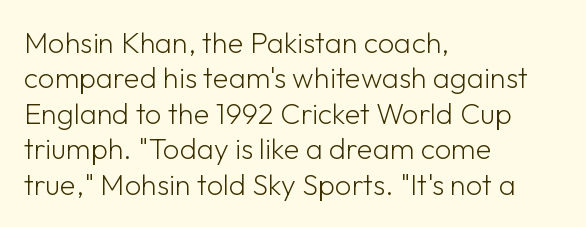
Q: Is the text bold? A: No.
Q: Is the text italic (slanted)? A: No, it is upright.
Q: Is the typeface a serif or a sans-serif typeface? A: Sans-serif.
Q: Is the text underlined? A: No.
Q: How is the paragraph aligned? A: Left-aligned.
Q: Is the spacing between letters normal or unusually wide? A: Normal.
Q: Width (condensed, normal, or wide)? A: Normal.
Q: Stroke contrast? A: Low.
Q: x-height? A: Medium.
Q: Monospaced? A: No.
